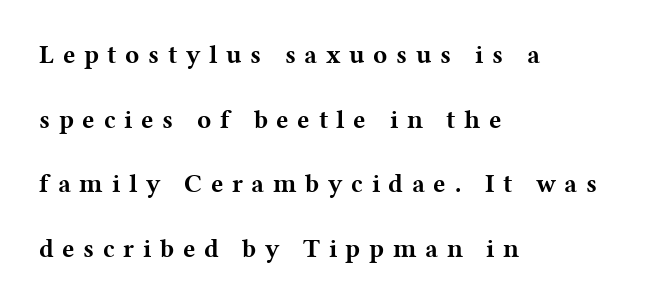
{"italic": "no", "bold": "yes", "underline": "no", "align": "left", "line_spacing": "loose", "line_spacing_ratio": 2.49, "letter_spacing": "wide", "letter_spacing_em": 0.33, "glyph_px": 26}
